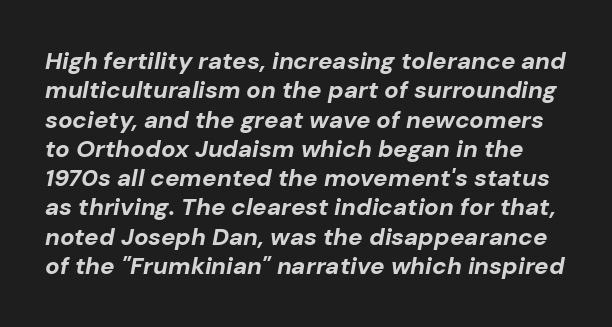
The image shows 24 px bold type, italic (leaning right); set line spacing 1.22x, normal letter spacing, not underlined.
